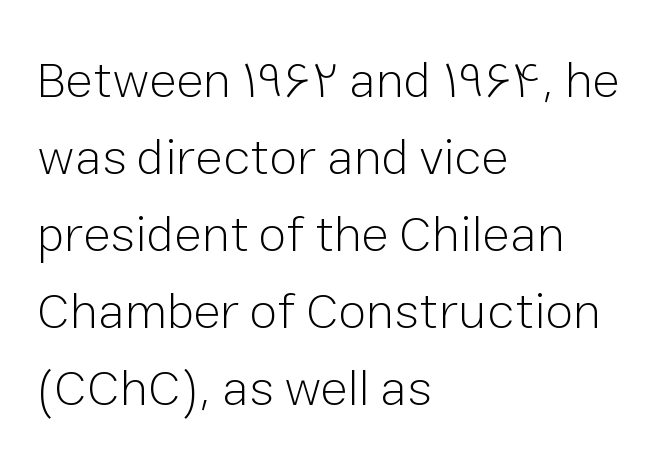
{"serif": "no", "italic": "no", "bold": "no", "weight": "light", "width": "normal", "stroke_contrast": "low", "x_height": "medium", "monospaced": "no", "underline": "no", "align": "left", "line_spacing": "normal", "line_spacing_ratio": 1.51, "letter_spacing": "normal", "letter_spacing_em": 0.0, "glyph_px": 51}
